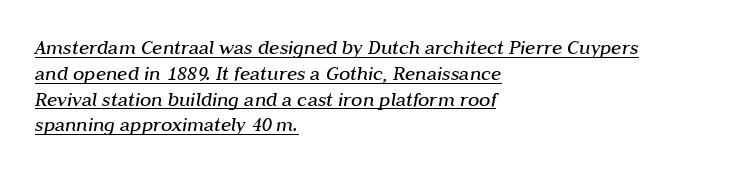
The image shows 21 px text type, italic (leaning right); set left-aligned, line spacing 1.23x, normal letter spacing, underlined.
